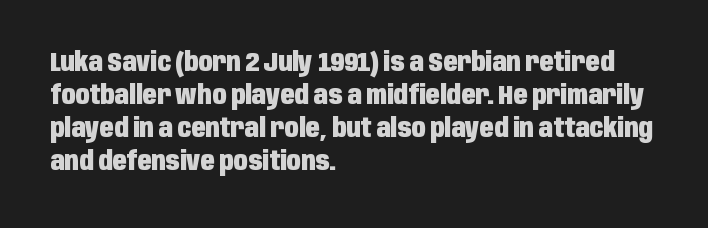
The image shows 26 px bold type, upright; set left-aligned, normal line spacing (1.27x), normal letter spacing, not underlined.
